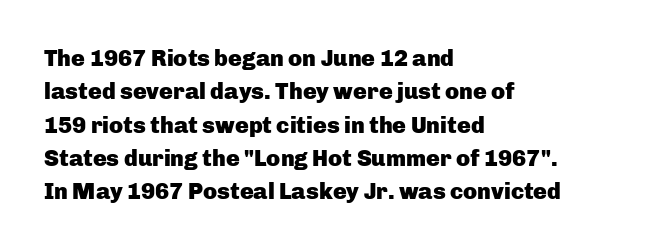
Every letter is thick-stroked: bold, no question. The space directly below the letters is spotless. How would I describe the line gaps? Plain and ordinary. A classic flush-left, rag-right setting is used for this passage. The specimen reads as upright at a glance.
